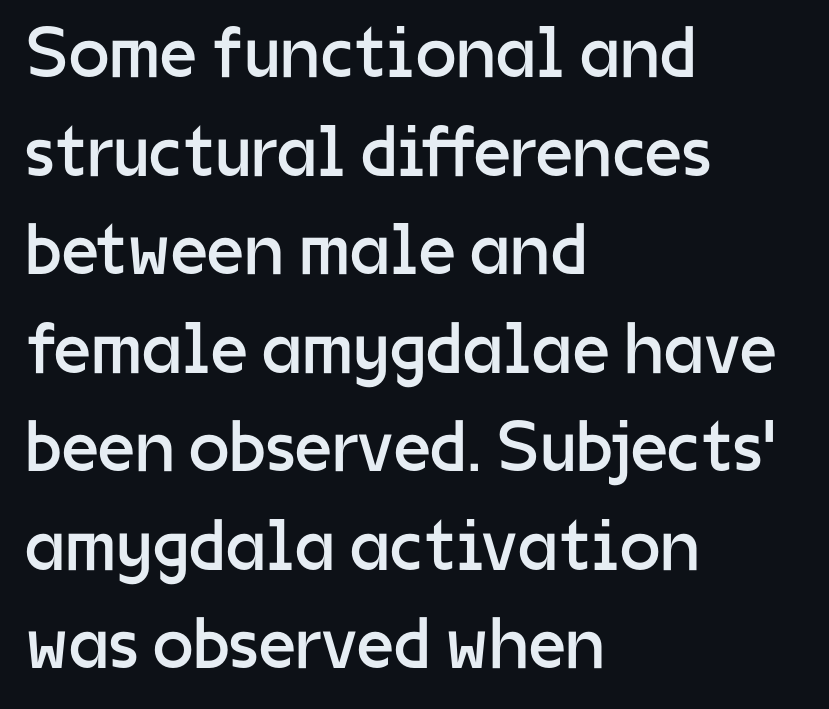
Q: Is the text bold? A: No.
Q: Is the text italic (slanted)? A: No, it is upright.
Q: Is the typeface a serif or a sans-serif typeface? A: Sans-serif.
Q: Is the text underlined? A: No.
Q: How is the paragraph aligned? A: Left-aligned.
Q: Is the spacing between letters normal or unusually wide? A: Normal.
Q: Is the spacing between lines tight, normal or loose? A: Normal.
Q: Width (condensed, normal, or wide)? A: Normal.
Q: Stroke contrast? A: Low.
Q: x-height? A: Medium.
Q: Monospaced? A: No.
